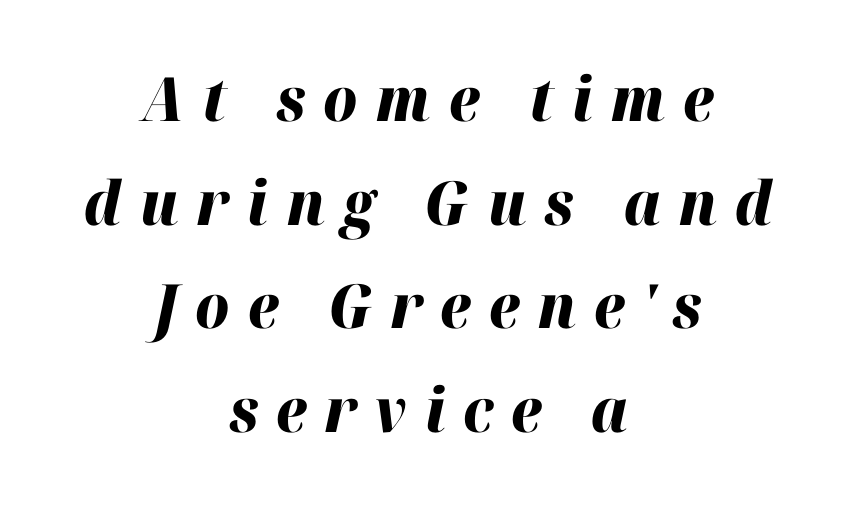
The line texture is sparse and dotted thanks to wide tracking. Horizontal bands of white between lines are of average thickness. Italic: yes, the glyphs are oblique. Compared with an ordinary text face, these strokes are far heavier — a full bold.
